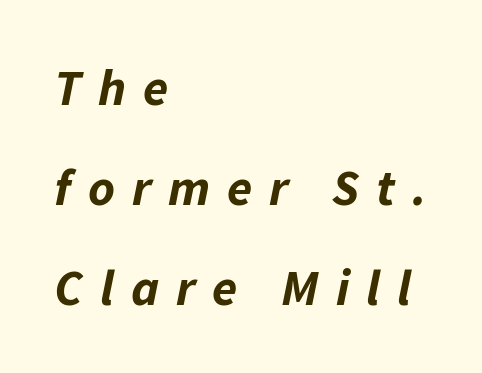
{"italic": "yes", "lean": "right", "slant_degrees": 11, "bold": "yes", "weight": "bold", "width": "normal", "stroke_contrast": "low", "x_height": "medium", "monospaced": "no", "underline": "no", "align": "left", "line_spacing": "loose", "line_spacing_ratio": 1.96, "letter_spacing": "wide", "letter_spacing_em": 0.33, "glyph_px": 51}
